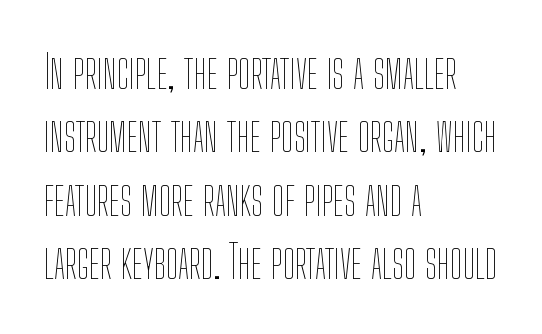
Letter spacing: default. Leading: standard. A typesetter would call this proportional, since set widths differ per character. This is not heavy type; no bold has been used. Casual observation: everything's shoved over to the left.
